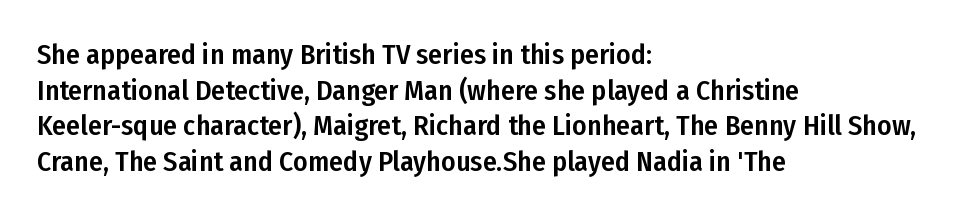
The image shows 28 px condensed sans-serif type, upright; set left-aligned, normal line spacing (1.27x), normal letter spacing, not underlined; low stroke contrast and a medium x-height.
